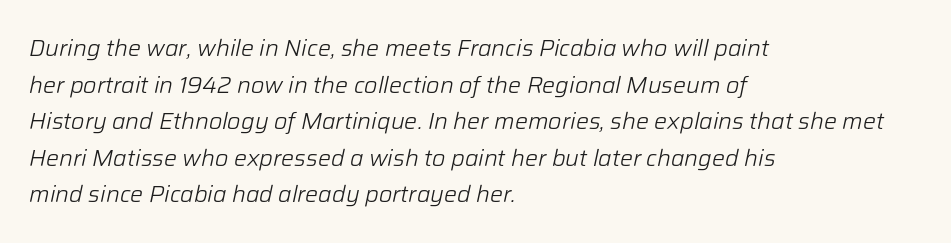
The image shows 23 px text type, italic (leaning right); set left-aligned, normal line spacing (1.59x), normal letter spacing, not underlined.
